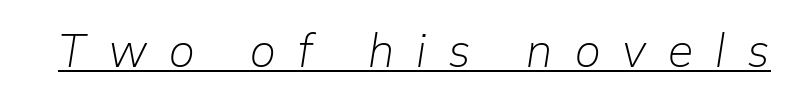
{"italic": "yes", "lean": "right", "slant_degrees": 9, "bold": "no", "weight": "light", "width": "normal", "stroke_contrast": "low", "x_height": "medium", "monospaced": "no", "underline": "yes", "letter_spacing": "wide", "letter_spacing_em": 0.48, "glyph_px": 46}
